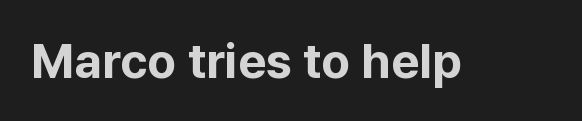
Q: Is the text bold? A: Yes.
Q: Is the text italic (slanted)? A: No, it is upright.
Q: Is the typeface a serif or a sans-serif typeface? A: Sans-serif.
Q: Is the text underlined? A: No.
Q: Is the spacing between letters normal or unusually wide? A: Normal.
Q: Width (condensed, normal, or wide)? A: Normal.
Q: Stroke contrast? A: Low.
Q: x-height? A: Medium.
Q: Monospaced? A: No.
